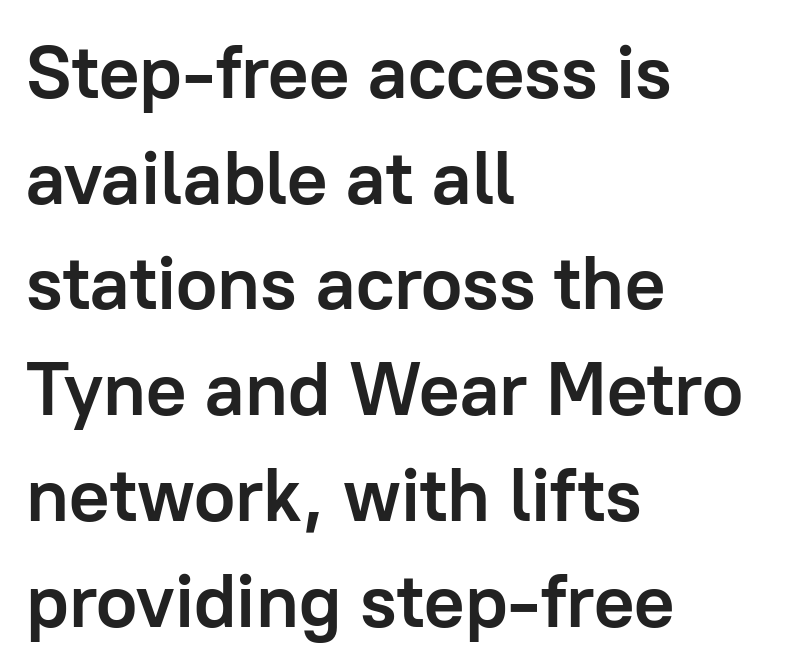
{"serif": "no", "italic": "no", "bold": "yes", "weight": "semibold", "width": "normal", "stroke_contrast": "low", "x_height": "medium", "monospaced": "no", "underline": "no", "align": "left", "line_spacing": "normal", "line_spacing_ratio": 1.41, "letter_spacing": "normal", "letter_spacing_em": 0.0, "glyph_px": 75}
